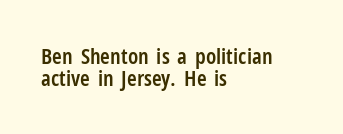
Q: Is the text bold? A: Semi-bold.
Q: Is the text italic (slanted)? A: No, it is upright.
Q: Is the text underlined? A: No.
Q: How is the paragraph aligned? A: Left-aligned.
Q: Is the spacing between letters normal or unusually wide? A: Normal.
Q: Is the spacing between lines tight, normal or loose? A: Tight.
